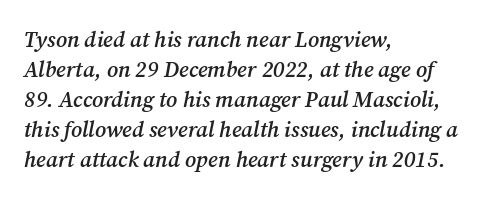
The image shows 22 px text type, italic (leaning right); set left-aligned, normal line spacing (1.36x), normal letter spacing, not underlined.
